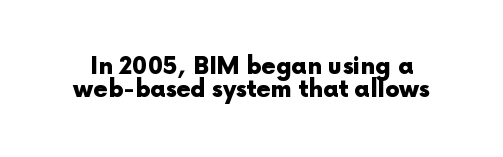
The passage shown is emphatically bold. The type is set solid horizontally, with unmodified tracking. Ordinary non-slanted type is in use. Baseline-to-baseline distance is barely more than the letter height.
